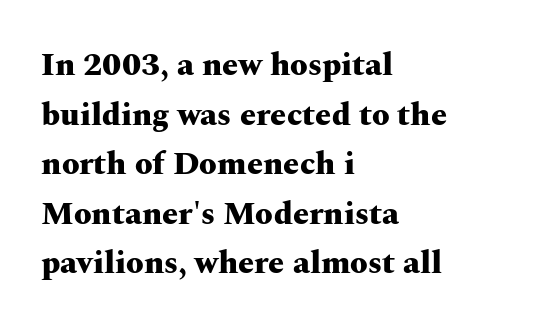
The image shows 32 px heavy, wide serif type, upright; set left-aligned, normal line spacing (1.55x), normal letter spacing, not underlined; medium stroke contrast and a medium x-height.
